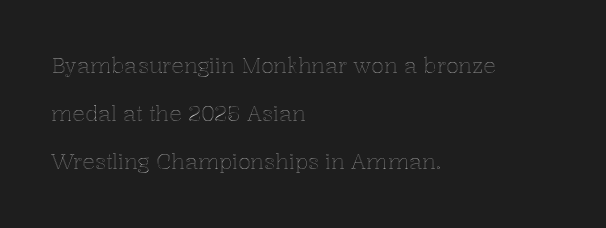
{"italic": "no", "underline": "no", "align": "left", "line_spacing": "loose", "line_spacing_ratio": 2.29, "letter_spacing": "normal", "letter_spacing_em": 0.0, "glyph_px": 21}
